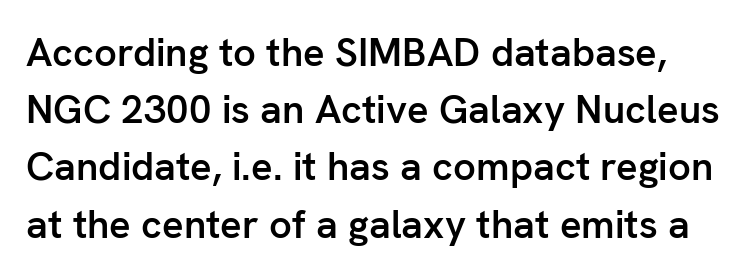
The image shows 40 px semibold sans-serif type, upright; set normal line spacing (1.43x), normal letter spacing, not underlined; low stroke contrast and a medium x-height.
